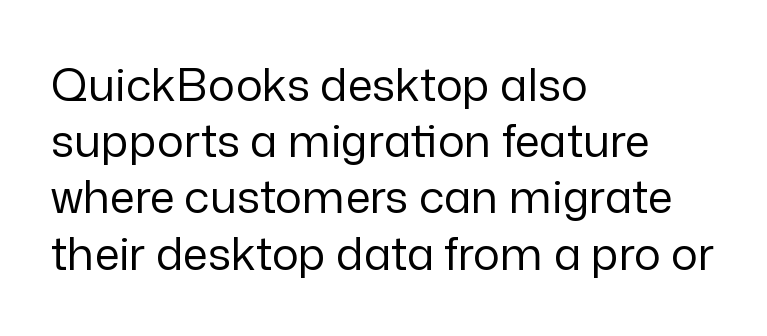
{"serif": "no", "italic": "no", "bold": "no", "weight": "regular", "width": "normal", "stroke_contrast": "low", "x_height": "medium", "monospaced": "no", "underline": "no", "align": "left", "line_spacing": "normal", "line_spacing_ratio": 1.25, "letter_spacing": "normal", "letter_spacing_em": 0.0, "glyph_px": 45}
